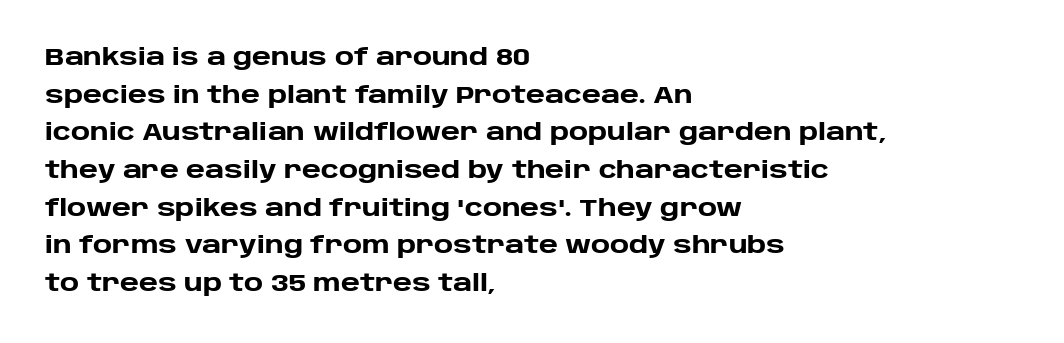
The image shows 24 px bold type, upright; set left-aligned, normal line spacing (1.57x), normal letter spacing, not underlined.
